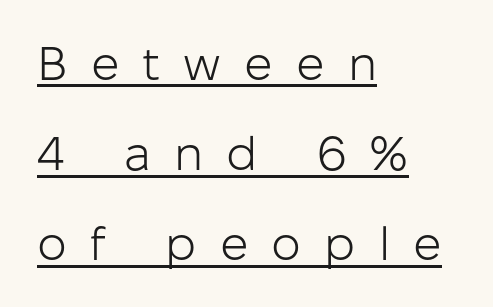
This is sans-serif lettering, the kind often seen on screens and signage. Nope, not italic — everything's standing straight. Compared with a typical body face, this is equally light or lighter still. Think of a printed novel: that variable character pitch is what you see here. This block would shrink considerably if given ordinary leading; it's expanded now. The lines are quadded left.
